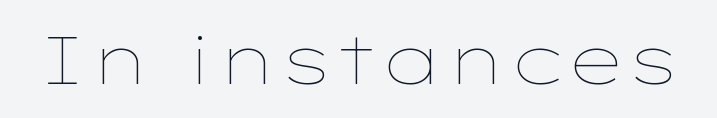
{"italic": "no", "bold": "no", "weight": "thin", "width": "wide", "stroke_contrast": "low", "x_height": "medium", "monospaced": "no", "underline": "no", "letter_spacing": "normal", "letter_spacing_em": 0.0, "glyph_px": 67}
